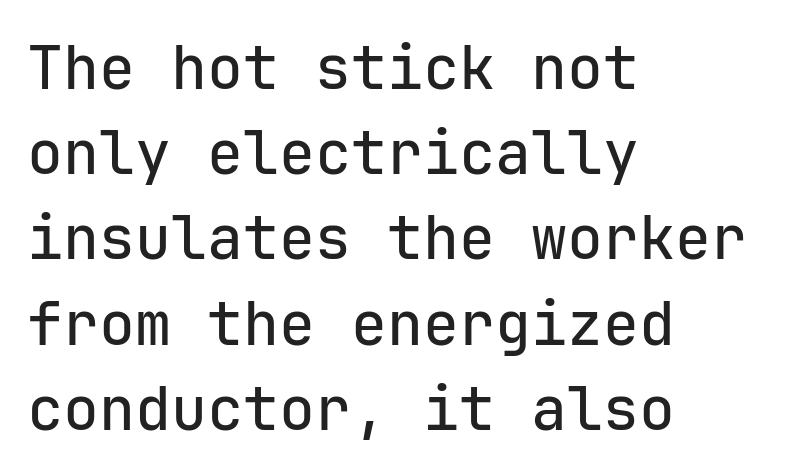
Q: Is the text italic (slanted)? A: No, it is upright.
Q: Is the typeface a serif or a sans-serif typeface? A: Sans-serif.
Q: Is the text underlined? A: No.
Q: How is the paragraph aligned? A: Left-aligned.
Q: Is the spacing between letters normal or unusually wide? A: Normal.
Q: Is the spacing between lines tight, normal or loose? A: Normal.
Q: Width (condensed, normal, or wide)? A: Normal.
Q: Stroke contrast? A: Low.
Q: x-height? A: Medium.
Q: Monospaced? A: Yes.
